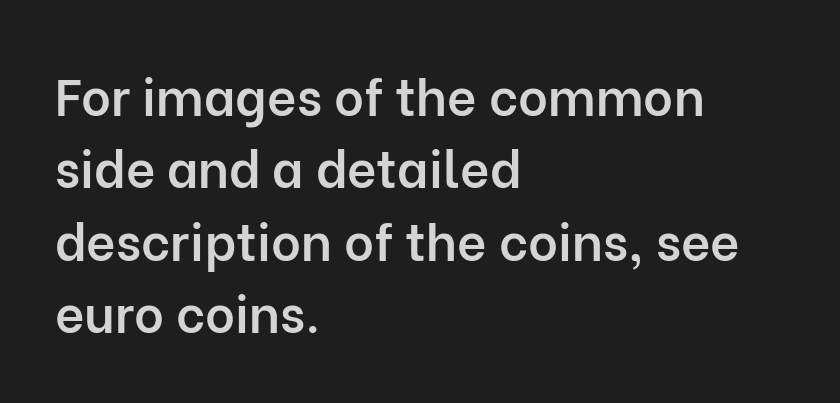
{"serif": "no", "italic": "no", "bold": "semi", "weight": "semibold", "width": "normal", "stroke_contrast": "low", "x_height": "medium", "monospaced": "no", "underline": "no", "align": "left", "line_spacing": "normal", "line_spacing_ratio": 1.42, "letter_spacing": "normal", "letter_spacing_em": 0.0, "glyph_px": 51}
